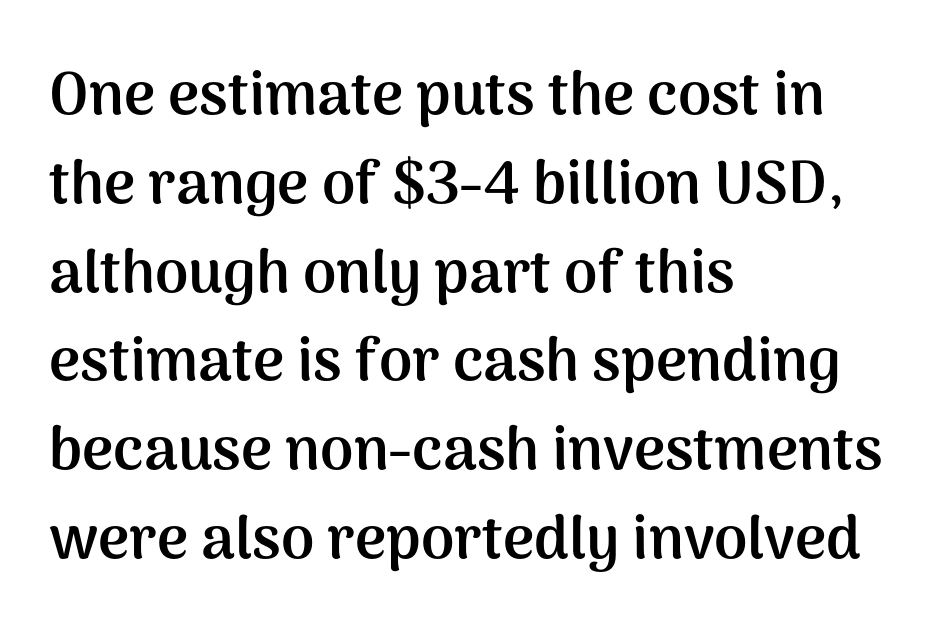
The image shows 60 px semibold sans-serif type, upright; set left-aligned, normal line spacing (1.48x), normal letter spacing, not underlined; medium stroke contrast and a medium x-height.
